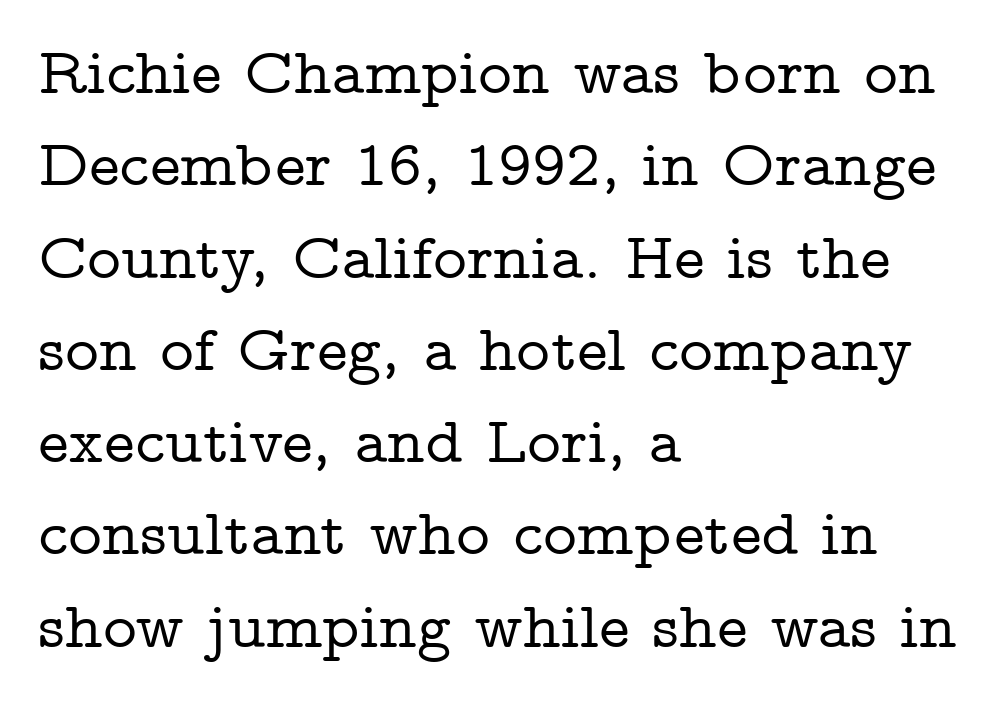
The image shows 65 px wide serif type, upright; set left-aligned, normal line spacing (1.42x), normal letter spacing, not underlined; low stroke contrast and a medium x-height.
